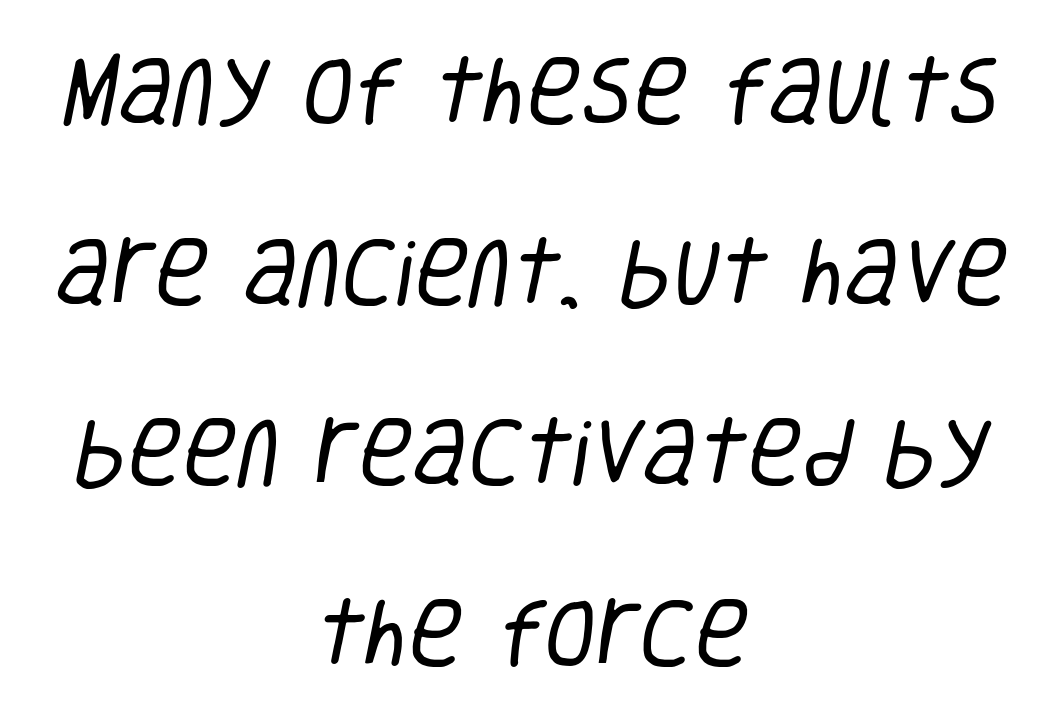
{"serif": "no", "bold": "no", "weight": "regular", "width": "condensed", "stroke_contrast": "low", "x_height": "large", "monospaced": "no", "underline": "no", "align": "center", "line_spacing": "loose", "line_spacing_ratio": 2.41, "letter_spacing": "normal", "letter_spacing_em": 0.0, "glyph_px": 75}
